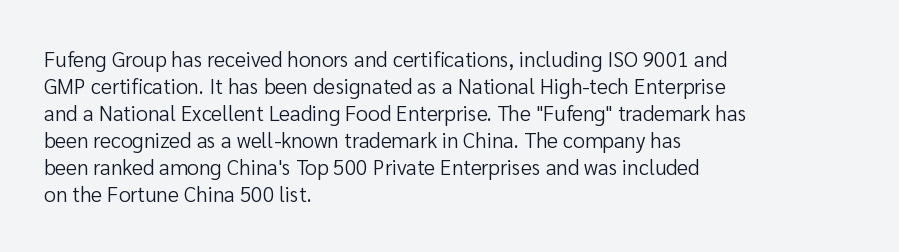
The image shows 21 px text type, upright; set left-aligned, normal line spacing (1.29x), normal letter spacing, not underlined.
